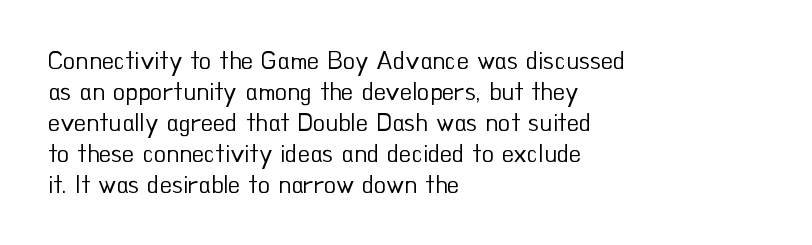
The image shows 25 px text type, upright; set left-aligned, line spacing 1.24x, normal letter spacing, not underlined.
